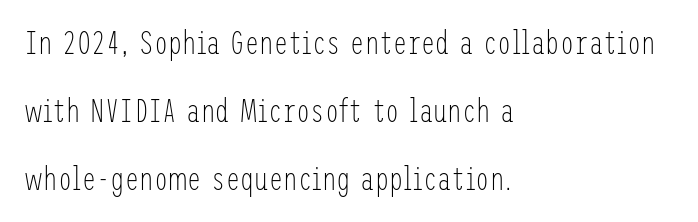
Every stem runs plumb, perpendicular to the baseline. A great deal of white space separates one row of letters from the next. A quiet, ordinary-to-light weight characterises the typeface. Anything drawn beneath the words? Only blank space. Line starts are locked; line ends wander.
